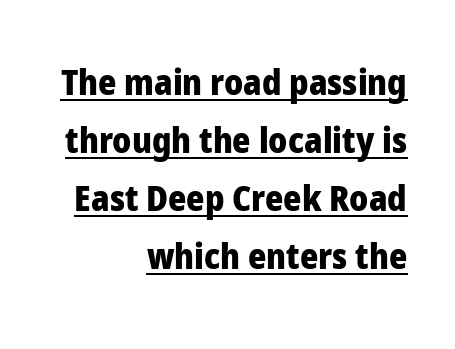
Q: Is the text bold? A: Yes.
Q: Is the text italic (slanted)? A: No, it is upright.
Q: Is the typeface a serif or a sans-serif typeface? A: Sans-serif.
Q: Is the text underlined? A: Yes.
Q: How is the paragraph aligned? A: Right-aligned.
Q: Is the spacing between letters normal or unusually wide? A: Normal.
Q: Is the spacing between lines tight, normal or loose? A: Normal.
Q: Width (condensed, normal, or wide)? A: Normal.
Q: Stroke contrast? A: Low.
Q: x-height? A: Medium.
Q: Monospaced? A: No.
